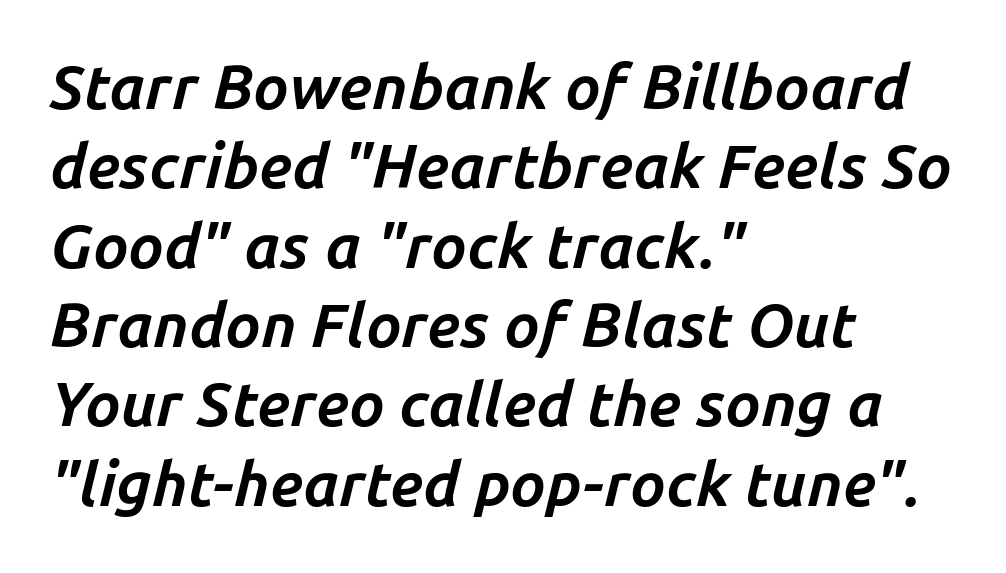
Q: Is the text bold? A: Yes.
Q: Is the text italic (slanted)? A: Yes, it leans right by about 14 degrees.
Q: Is the text underlined? A: No.
Q: How is the paragraph aligned? A: Left-aligned.
Q: Is the spacing between letters normal or unusually wide? A: Normal.
Q: Is the spacing between lines tight, normal or loose? A: Normal.
Q: Width (condensed, normal, or wide)? A: Normal.
Q: Stroke contrast? A: Low.
Q: x-height? A: Medium.
Q: Monospaced? A: No.
